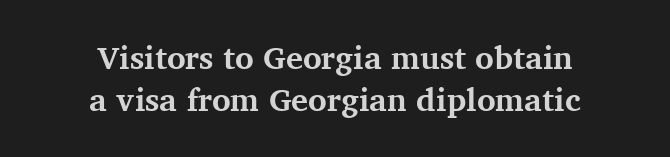
Q: Is the text bold? A: Yes.
Q: Is the text italic (slanted)? A: No, it is upright.
Q: Is the typeface a serif or a sans-serif typeface? A: Serif.
Q: Is the text underlined? A: No.
Q: How is the paragraph aligned? A: Centered.
Q: Is the spacing between letters normal or unusually wide? A: Normal.
Q: Is the spacing between lines tight, normal or loose? A: Normal.
Q: Width (condensed, normal, or wide)? A: Normal.
Q: Stroke contrast? A: Medium.
Q: x-height? A: Medium.
Q: Monospaced? A: No.
